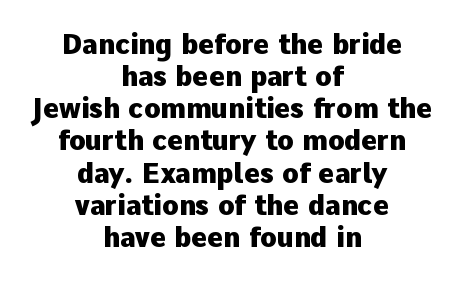
Is the letter spacing exaggerated? No — it looks like the ordinary default. Notice how the passage keeps no hard edge, just a central spine. Beneath every word, the page is bare. Italic: no, the glyphs are upright roman.
